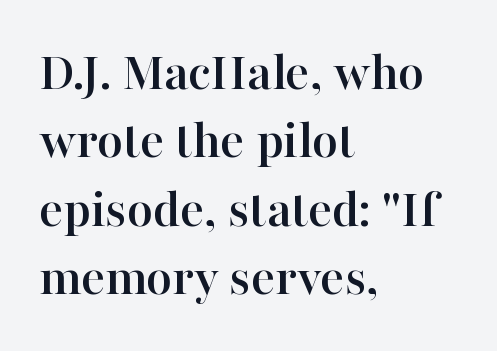
The image shows 56 px serif type, upright; set left-aligned, line spacing 1.22x, normal letter spacing, not underlined; high stroke contrast and a medium x-height.
